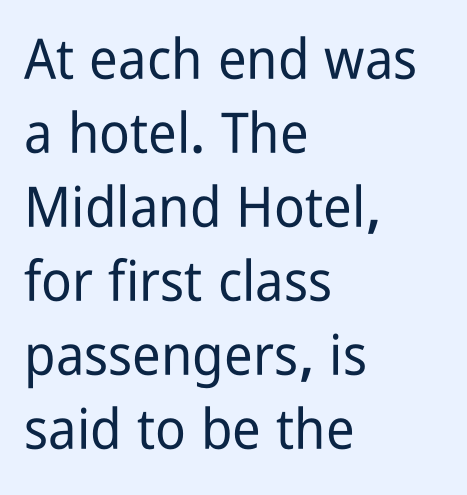
{"serif": "no", "italic": "no", "width": "condensed", "stroke_contrast": "low", "x_height": "medium", "monospaced": "no", "underline": "no", "align": "left", "line_spacing": "normal", "line_spacing_ratio": 1.32, "letter_spacing": "normal", "letter_spacing_em": 0.0, "glyph_px": 56}
